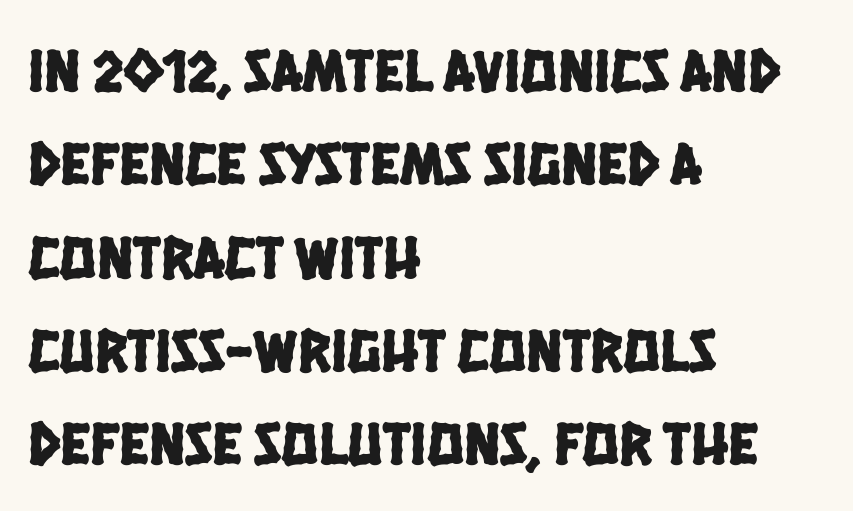
Is this a fixed-width face? No — the glyphs have proportional, varying widths. Underlining? Definitely not there. In terms of letterform style, serifs are entirely absent. The passage is arranged the way most books set body copy — flush left. Each word holds together tightly as a unit, with standard inter-letter gaps.
